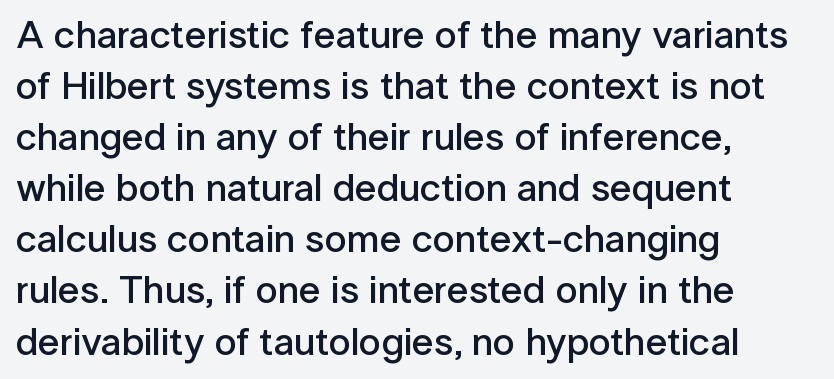
The image shows 39 px semibold sans-serif type, upright; set left-aligned, normal line spacing (1.31x), normal letter spacing, not underlined; low stroke contrast and a medium x-height.
